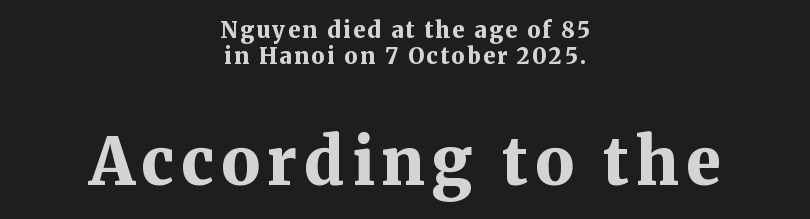
The image shows 65 px bold serif type, upright; set centered, line spacing 1.2x, not underlined; the second (bottom) block is 2.95x larger; medium stroke contrast and a medium x-height.
